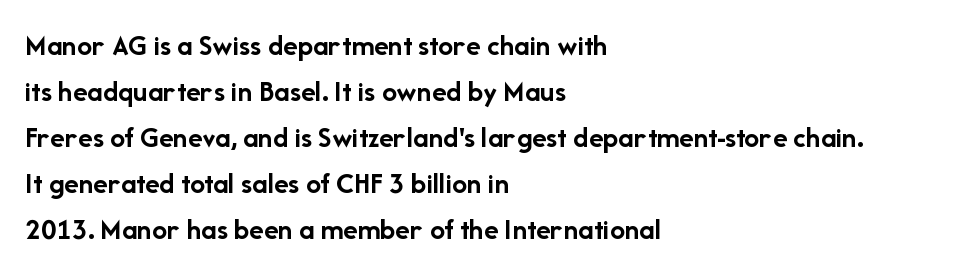
The passage shown is typeset with a sans-serif family. Which margin do the lines hug? The left one — the right edge is uneven. A normal amount of white space separates one row of letters from the next. The string is rendered with underlining switched off. The typesetting leans heavy: a genuine bold. Letter spacing: default.
